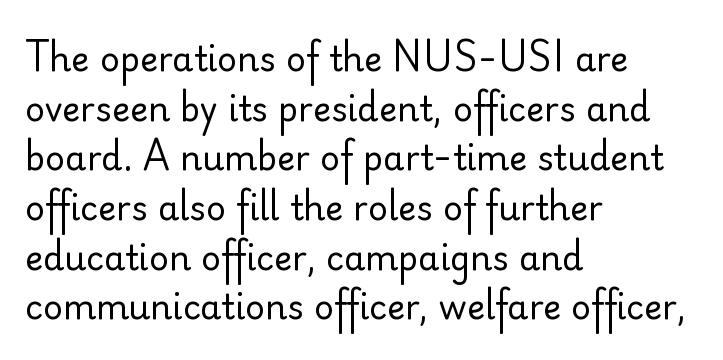
Observe the absence of serifs on each vertical stroke in this sample. Check under the words: just untouched page. This sample keeps an unexceptional amount of space between lines. Does the copy run flush right? No — it runs flush left. The letters advance in unequal steps, a hallmark of proportional type. Stroke thickness stays within the range of a standard reading face or lighter.
